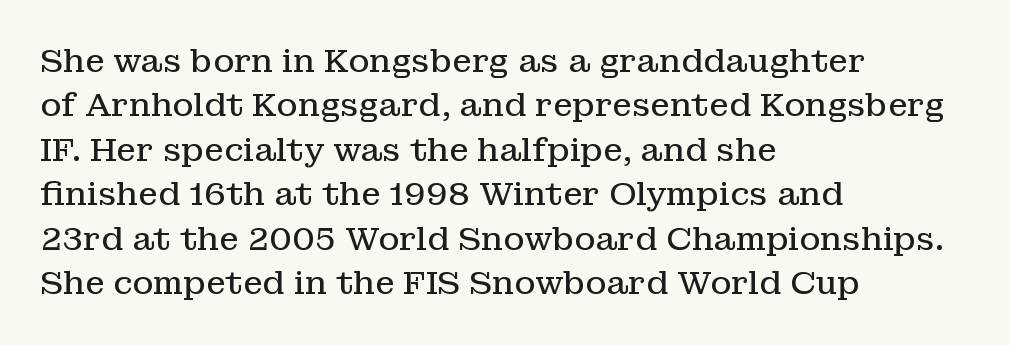
The image shows 32 px regular-weight serif type, upright; set left-aligned, normal line spacing (1.39x), normal letter spacing, not underlined; low stroke contrast and a medium x-height.
